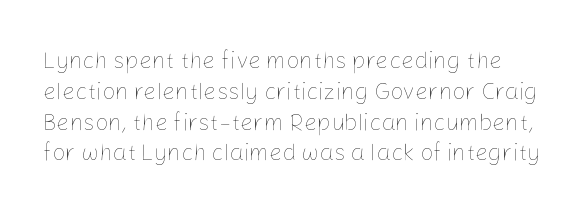
{"italic": "no", "bold": "no", "underline": "no", "line_spacing": "normal", "line_spacing_ratio": 1.34, "letter_spacing": "normal", "letter_spacing_em": 0.0, "glyph_px": 23}
